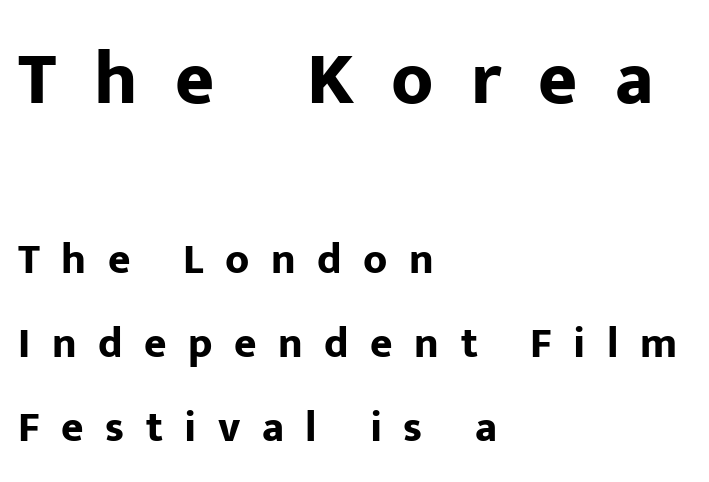
Q: Is the text bold? A: Yes.
Q: Is the text italic (slanted)? A: No, it is upright.
Q: Is the typeface a serif or a sans-serif typeface? A: Sans-serif.
Q: Is the text underlined? A: No.
Q: How is the paragraph aligned? A: Left-aligned.
Q: Is the spacing between letters normal or unusually wide? A: Unusually wide.
Q: Is the spacing between lines tight, normal or loose? A: Loose.
Q: Which block of text is set in a larger size, the first (top) or the second (bottom)? A: The first (top) one.
Q: Width (condensed, normal, or wide)? A: Normal.
Q: Stroke contrast? A: Low.
Q: x-height? A: Medium.
Q: Monospaced? A: No.
